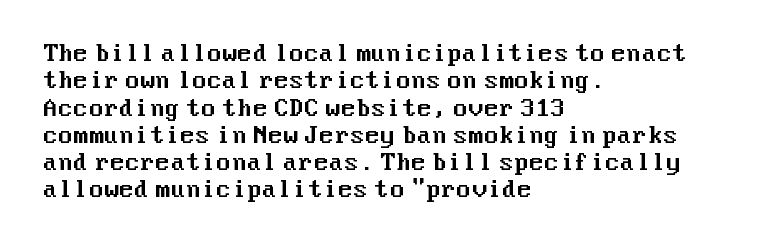
{"italic": "no", "underline": "no", "align": "left", "line_spacing_ratio": 1.24, "letter_spacing": "normal", "letter_spacing_em": 0.0, "glyph_px": 22}
